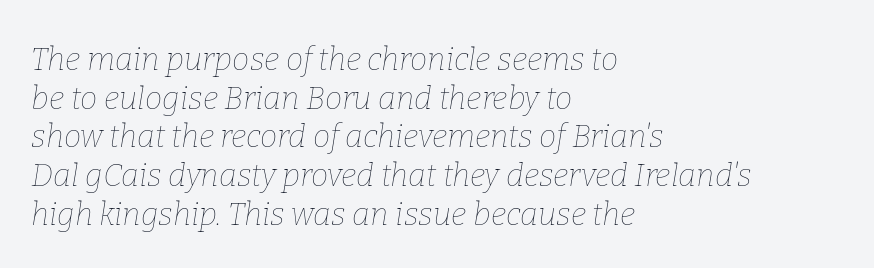
One glance says typical: line gaps are just what's usual. These lines are rendered in a variable-pitch font. You could call the tracking neutral — neither tight nor loose. The letterforms sit at book weight or below. Short and long lines alike share a common starting point at left. A clean baseline with only descenders dipping below it.
